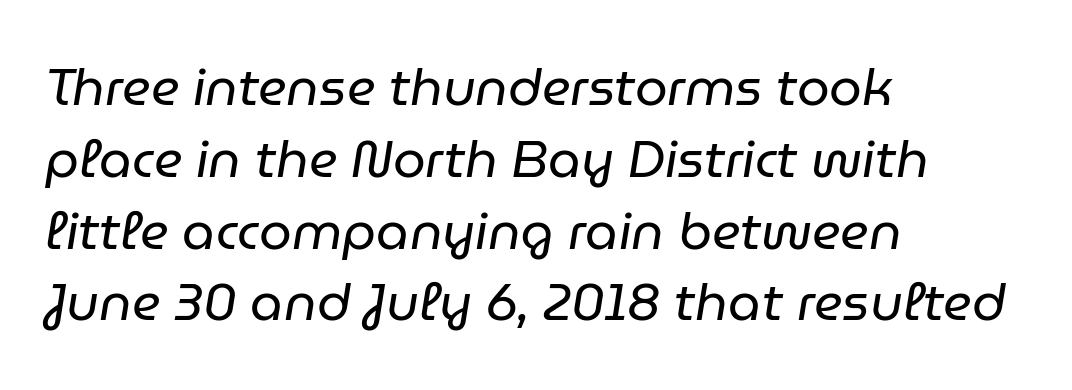
{"italic": "yes", "lean": "right", "slant_degrees": 9, "bold": "no", "weight": "regular", "width": "normal", "stroke_contrast": "low", "x_height": "medium", "monospaced": "no", "underline": "no", "align": "left", "line_spacing": "normal", "line_spacing_ratio": 1.38, "letter_spacing": "normal", "letter_spacing_em": 0.0, "glyph_px": 52}
